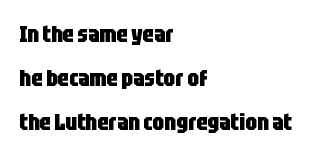
The horizontal fit of the characters is conventional and even. In terms of posture, this sample is upright. Vertical spacing — loose. You'd pick this weight for a headline — it's a proper bold.
